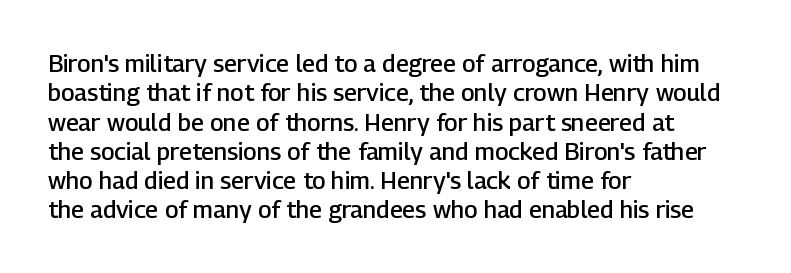
The image shows 24 px text type, upright; set left-aligned, line spacing 1.22x, normal letter spacing, not underlined.
